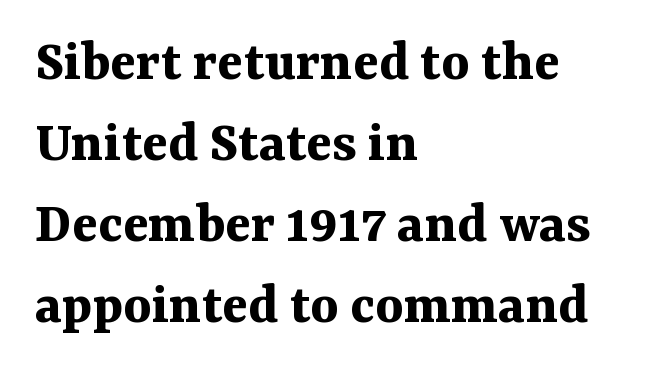
Q: Is the text bold? A: Yes.
Q: Is the text italic (slanted)? A: No, it is upright.
Q: Is the typeface a serif or a sans-serif typeface? A: Serif.
Q: Is the text underlined? A: No.
Q: How is the paragraph aligned? A: Left-aligned.
Q: Is the spacing between letters normal or unusually wide? A: Normal.
Q: Is the spacing between lines tight, normal or loose? A: Normal.
Q: Width (condensed, normal, or wide)? A: Normal.
Q: Stroke contrast? A: Medium.
Q: x-height? A: Medium.
Q: Monospaced? A: No.
